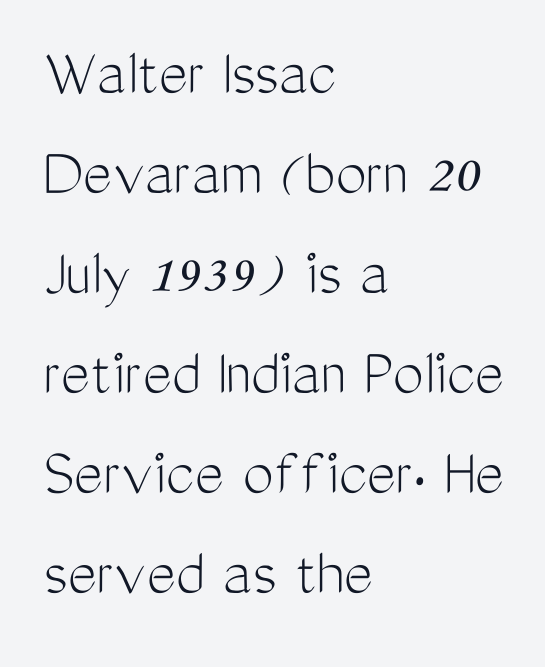
These lines sit exactly where default settings would place them. Regarding serifs, this sample does without them. Rule under the text: the space is simply empty. Students, note that the glyphs here touch the page at normal intervals. The letters stand upright; this is a roman face. These lines are rendered in a variable-pitch font.
